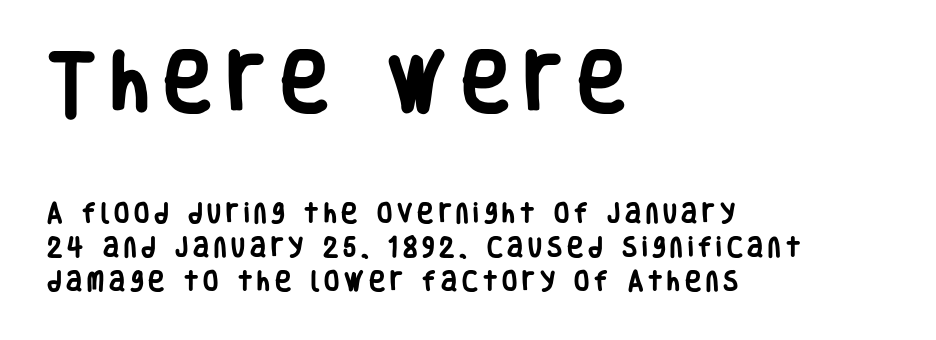
Q: Is the text bold? A: Yes.
Q: Is the text italic (slanted)? A: No, it is upright.
Q: Is the typeface a serif or a sans-serif typeface? A: Sans-serif.
Q: Is the text underlined? A: No.
Q: How is the paragraph aligned? A: Left-aligned.
Q: Is the spacing between letters normal or unusually wide? A: Unusually wide.
Q: Is the spacing between lines tight, normal or loose? A: Normal.
Q: Which block of text is set in a larger size, the first (top) or the second (bottom)? A: The first (top) one.
Q: Width (condensed, normal, or wide)? A: Condensed.
Q: Stroke contrast? A: Low.
Q: x-height? A: Large.
Q: Monospaced? A: No.
